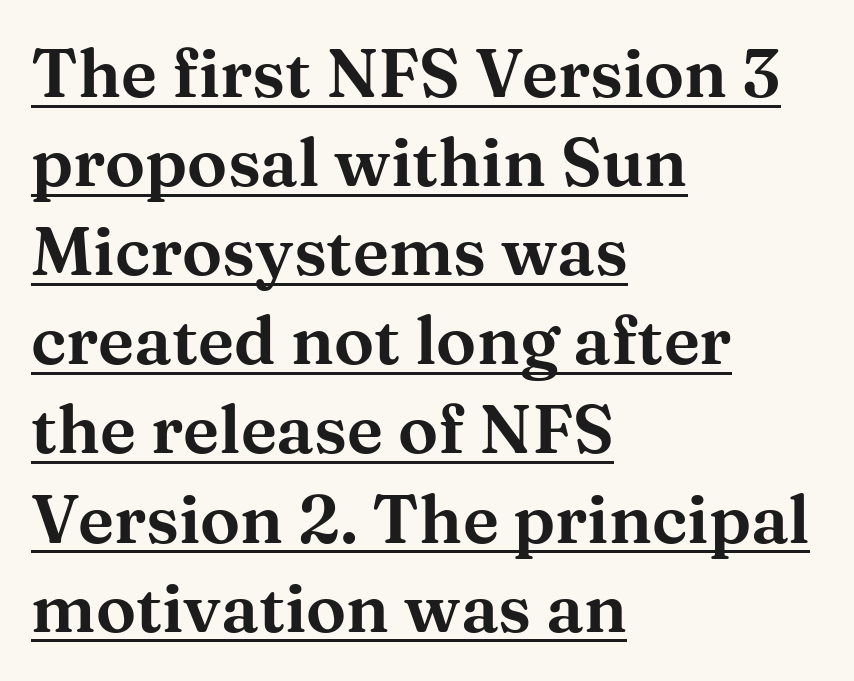
Q: Is the text italic (slanted)? A: No, it is upright.
Q: Is the typeface a serif or a sans-serif typeface? A: Serif.
Q: Is the text underlined? A: Yes.
Q: How is the paragraph aligned? A: Left-aligned.
Q: Is the spacing between letters normal or unusually wide? A: Normal.
Q: Is the spacing between lines tight, normal or loose? A: Normal.
Q: Width (condensed, normal, or wide)? A: Wide.
Q: Stroke contrast? A: Medium.
Q: x-height? A: Medium.
Q: Monospaced? A: No.
